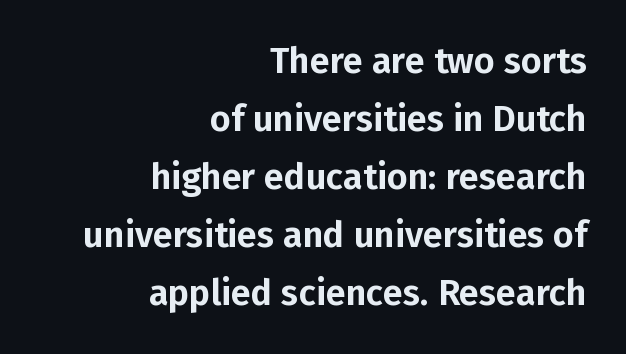
Q: Is the text italic (slanted)? A: No, it is upright.
Q: Is the typeface a serif or a sans-serif typeface? A: Sans-serif.
Q: Is the text underlined? A: No.
Q: How is the paragraph aligned? A: Right-aligned.
Q: Is the spacing between letters normal or unusually wide? A: Normal.
Q: Is the spacing between lines tight, normal or loose? A: Normal.
Q: Width (condensed, normal, or wide)? A: Normal.
Q: Stroke contrast? A: Low.
Q: x-height? A: Medium.
Q: Monospaced? A: No.
